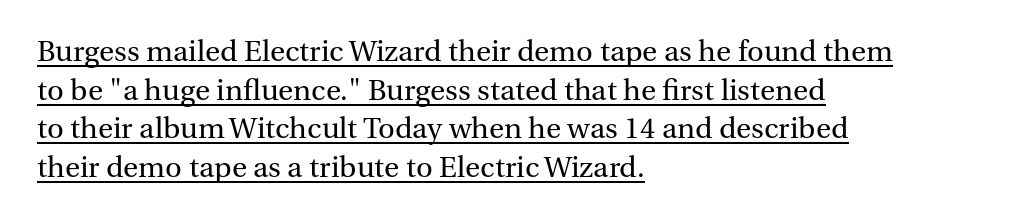
{"serif": "yes", "italic": "no", "bold": "no", "weight": "regular", "width": "normal", "stroke_contrast": "medium", "x_height": "medium", "monospaced": "no", "underline": "yes", "align": "left", "line_spacing": "normal", "line_spacing_ratio": 1.25, "letter_spacing": "normal", "letter_spacing_em": 0.0, "glyph_px": 31}
